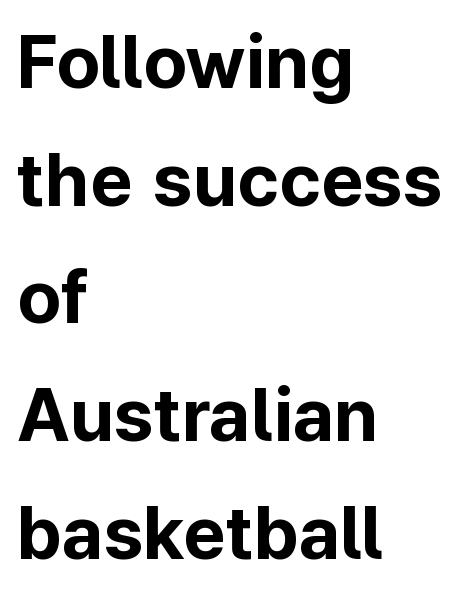
{"serif": "no", "italic": "no", "bold": "yes", "weight": "bold", "width": "normal", "stroke_contrast": "low", "x_height": "medium", "monospaced": "no", "underline": "no", "align": "left", "line_spacing": "normal", "line_spacing_ratio": 1.59, "letter_spacing": "normal", "letter_spacing_em": 0.0, "glyph_px": 74}
